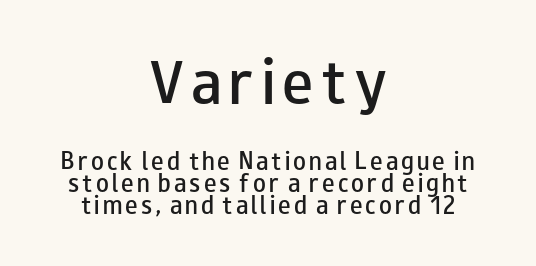
{"serif": "no", "italic": "no", "bold": "semi", "weight": "semibold", "width": "wide", "stroke_contrast": "low", "x_height": "small", "monospaced": "no", "underline": "no", "align": "center", "line_spacing": "tight", "line_spacing_ratio": 1.06, "larger_block": "first", "size_ratio": 2.48, "glyph_px": 52}
